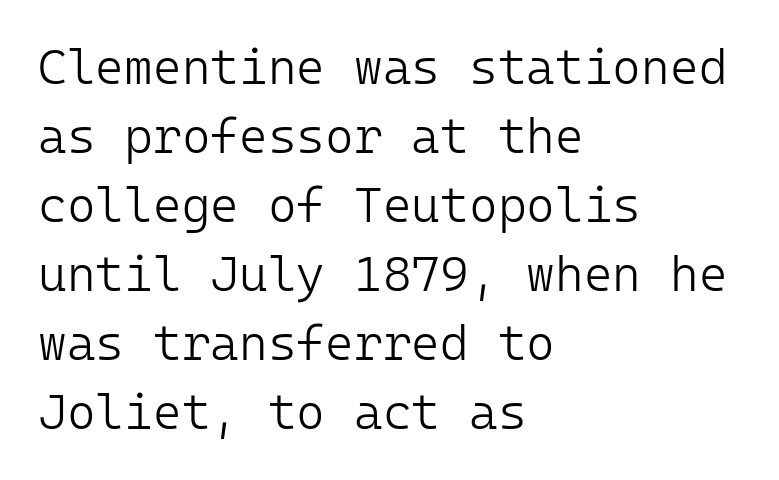
Q: Is the text bold? A: No.
Q: Is the text italic (slanted)? A: No, it is upright.
Q: Is the typeface a serif or a sans-serif typeface? A: Sans-serif.
Q: Is the text underlined? A: No.
Q: How is the paragraph aligned? A: Left-aligned.
Q: Is the spacing between letters normal or unusually wide? A: Normal.
Q: Is the spacing between lines tight, normal or loose? A: Normal.
Q: Width (condensed, normal, or wide)? A: Normal.
Q: Stroke contrast? A: Low.
Q: x-height? A: Medium.
Q: Monospaced? A: Yes.
